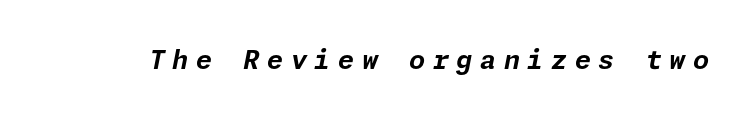
Typographic density is high because the face is bold. Descender tails drop into unmarked territory. The typography opts for an oblique posture over an upright one. The type is letterspaced generously, with wide tracking.
